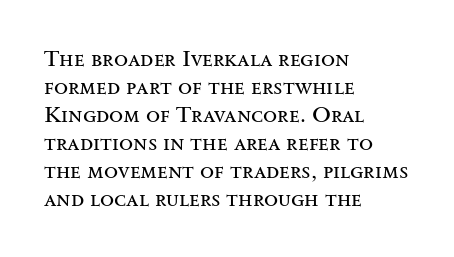
{"italic": "no", "bold": "no", "underline": "no", "align": "left", "line_spacing_ratio": 1.22, "letter_spacing": "normal", "letter_spacing_em": 0.0, "glyph_px": 23}
